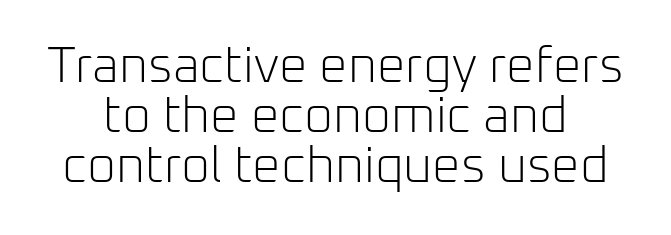
{"serif": "no", "italic": "no", "bold": "no", "weight": "light", "width": "normal", "stroke_contrast": "low", "x_height": "medium", "monospaced": "no", "underline": "no", "align": "center", "line_spacing": "tight", "line_spacing_ratio": 1.0, "letter_spacing": "normal", "letter_spacing_em": 0.0, "glyph_px": 50}
